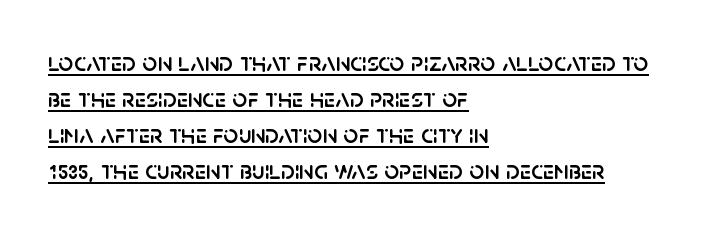
Q: Is the text italic (slanted)? A: No, it is upright.
Q: Is the text underlined? A: Yes.
Q: How is the paragraph aligned? A: Left-aligned.
Q: Is the spacing between letters normal or unusually wide? A: Normal.
Q: Is the spacing between lines tight, normal or loose? A: Normal.
